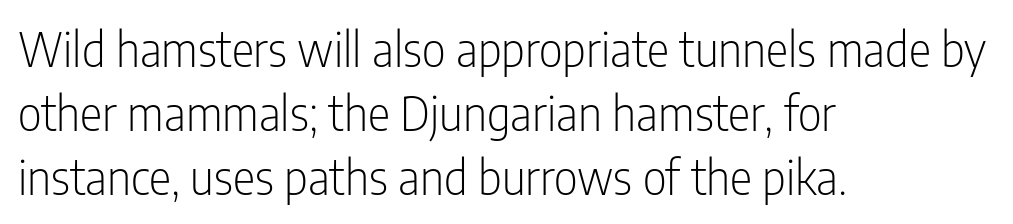
Descender tails drop into unmarked territory. Stroke terminals: plain, sans-serif. The typesetting does not lean heavy: it is not bold. Vertically, the passage feels balanced, rows spaced as you'd expect. Look at the tracking — it's just the regular setting, nothing added. Proportional: the letters do not fall into vertical columns.
